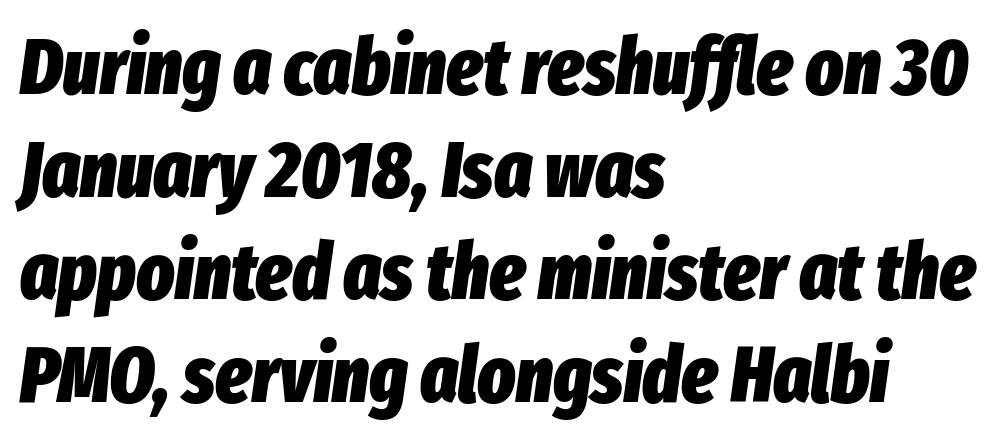
The image shows 79 px heavy, condensed type, italic (leaning right); set left-aligned, normal line spacing (1.3x), normal letter spacing, not underlined; low stroke contrast and a medium x-height.
